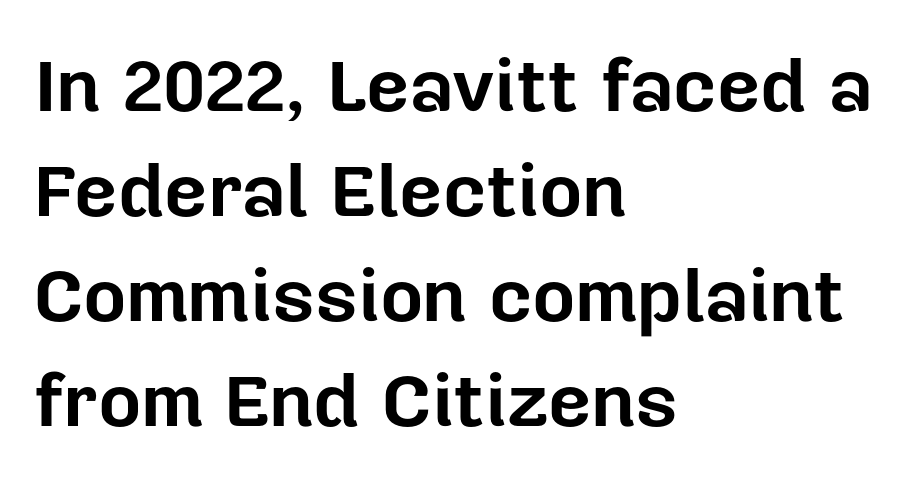
Q: Is the text bold? A: Yes.
Q: Is the text italic (slanted)? A: No, it is upright.
Q: Is the typeface a serif or a sans-serif typeface? A: Sans-serif.
Q: Is the text underlined? A: No.
Q: How is the paragraph aligned? A: Left-aligned.
Q: Is the spacing between letters normal or unusually wide? A: Normal.
Q: Is the spacing between lines tight, normal or loose? A: Normal.
Q: Width (condensed, normal, or wide)? A: Normal.
Q: Stroke contrast? A: Low.
Q: x-height? A: Medium.
Q: Monospaced? A: No.
